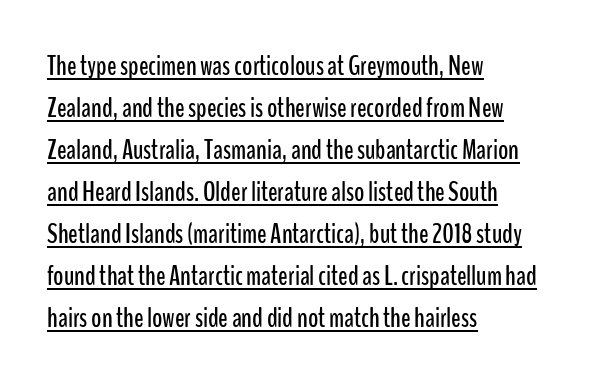
The image shows 28 px condensed sans-serif type, upright; set left-aligned, normal line spacing (1.5x), normal letter spacing, underlined; low stroke contrast and a medium x-height.
